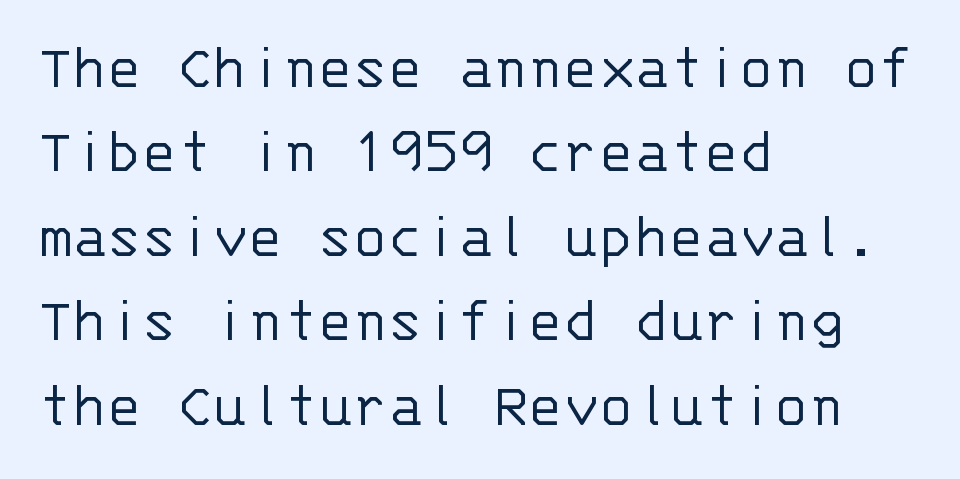
Compared with a centered layout, this one pins lines to the left instead. The string is rendered with underlining switched off. Spacing verdict: monospaced, one width for all characters. You can tell from the bare stems that sans-serif type was used.
